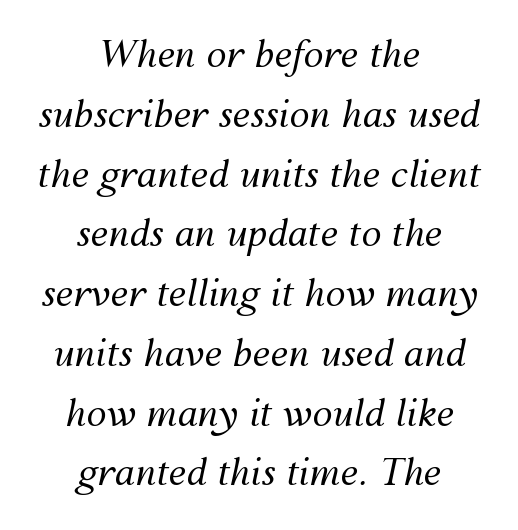
Q: Is the text bold? A: No.
Q: Is the text italic (slanted)? A: Yes, it leans right by about 12 degrees.
Q: Is the text underlined? A: No.
Q: How is the paragraph aligned? A: Centered.
Q: Is the spacing between letters normal or unusually wide? A: Normal.
Q: Is the spacing between lines tight, normal or loose? A: Normal.
Q: Width (condensed, normal, or wide)? A: Normal.
Q: Stroke contrast? A: Medium.
Q: x-height? A: Medium.
Q: Monospaced? A: No.
